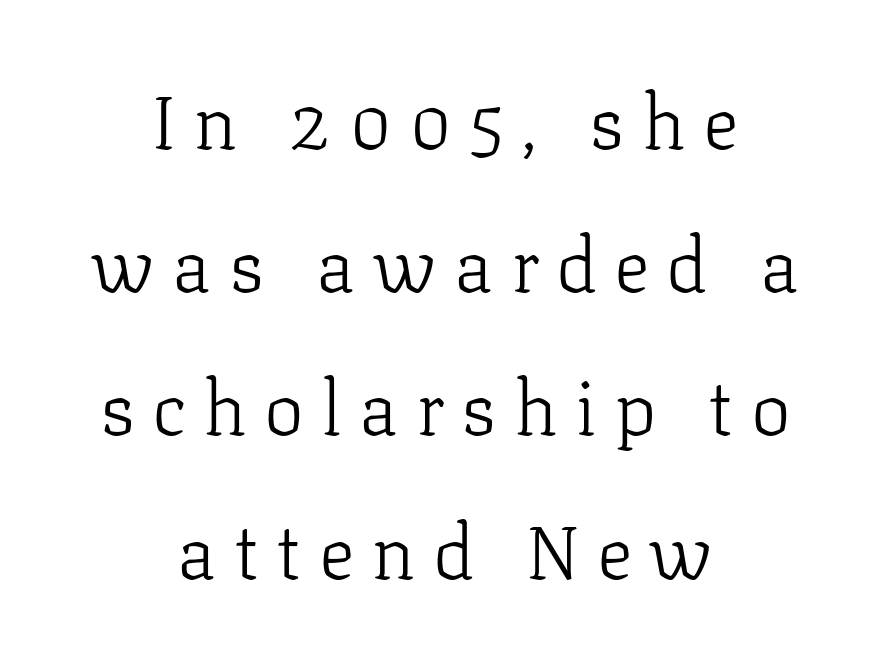
{"serif": "yes", "italic": "no", "bold": "no", "weight": "light", "width": "normal", "stroke_contrast": "low", "x_height": "medium", "monospaced": "no", "underline": "no", "align": "center", "line_spacing": "loose", "line_spacing_ratio": 1.91, "letter_spacing": "wide", "letter_spacing_em": 0.23, "glyph_px": 75}
